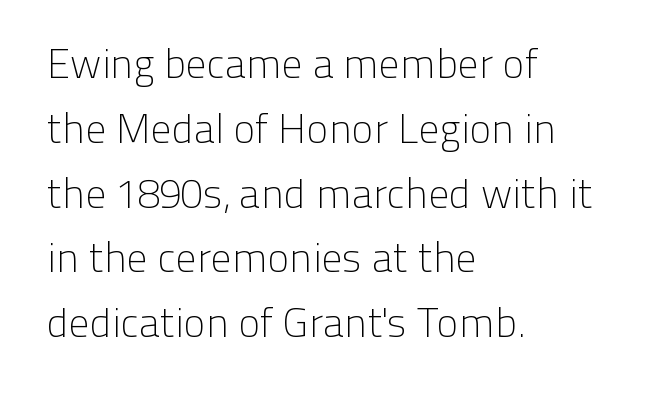
The image shows 41 px light sans-serif type, upright; set left-aligned, normal line spacing (1.58x), normal letter spacing, not underlined; low stroke contrast and a medium x-height.
